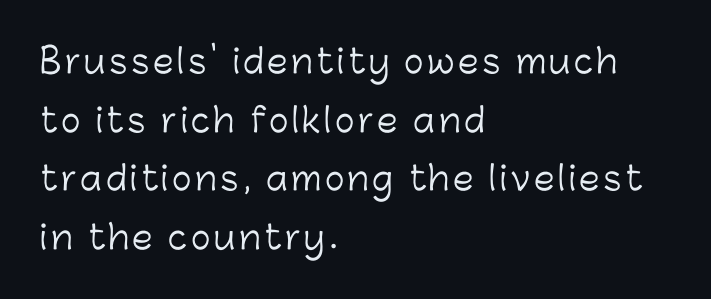
Q: Is the text bold? A: No.
Q: Is the text italic (slanted)? A: No, it is upright.
Q: Is the typeface a serif or a sans-serif typeface? A: Sans-serif.
Q: Is the text underlined? A: No.
Q: How is the paragraph aligned? A: Left-aligned.
Q: Width (condensed, normal, or wide)? A: Normal.
Q: Stroke contrast? A: Low.
Q: x-height? A: Medium.
Q: Monospaced? A: No.
